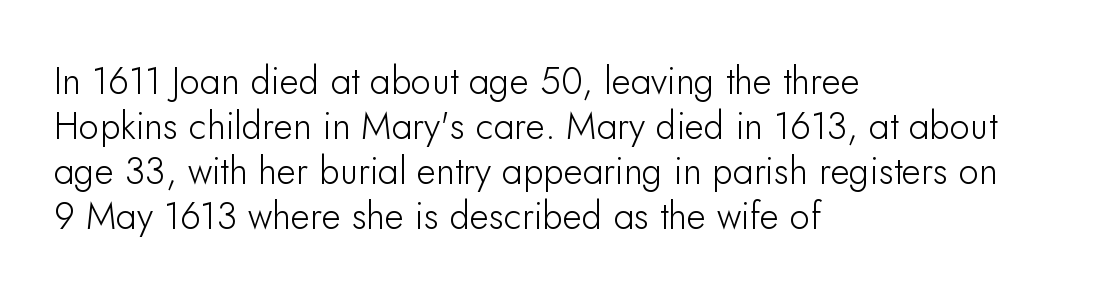
Line starts are locked; line ends wander. Unlike italic type, these characters show no tilt at all. Examine the stroke ends and you'll find no serifs. The face used here is proportionally spaced, like ordinary book or web type.
